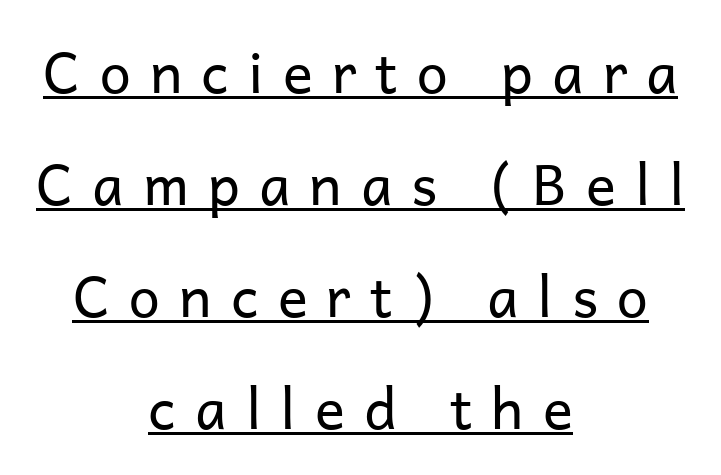
Honestly, the underline is the first thing you notice here. Look at the tracking — it's clearly loosened, letters drifting apart. A sans-serif font was chosen for this passage. Is the type heavy? It reads as light-to-regular instead. Think of a printed novel: that variable character pitch is what you see here. Designer's note — italics off, roman on.
